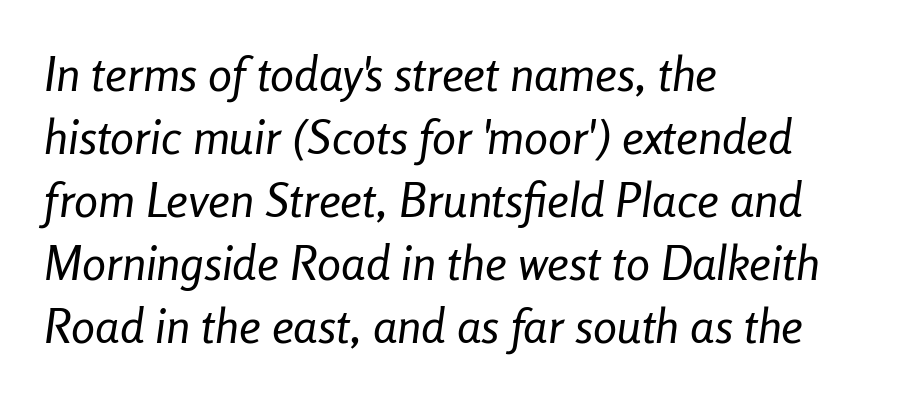
The image shows 48 px regular-weight, condensed type, italic (leaning right); set left-aligned, normal line spacing (1.31x), normal letter spacing, not underlined; low stroke contrast and a medium x-height.
